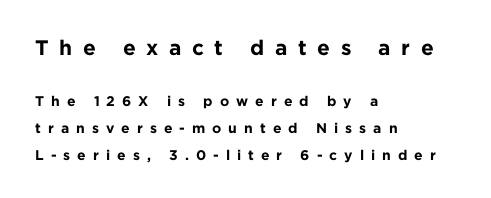
Q: Is the text bold? A: Yes.
Q: Is the text italic (slanted)? A: No, it is upright.
Q: Is the text underlined? A: No.
Q: How is the paragraph aligned? A: Left-aligned.
Q: Is the spacing between letters normal or unusually wide? A: Unusually wide.
Q: Is the spacing between lines tight, normal or loose? A: Loose.
Q: Which block of text is set in a larger size, the first (top) or the second (bottom)? A: The first (top) one.
